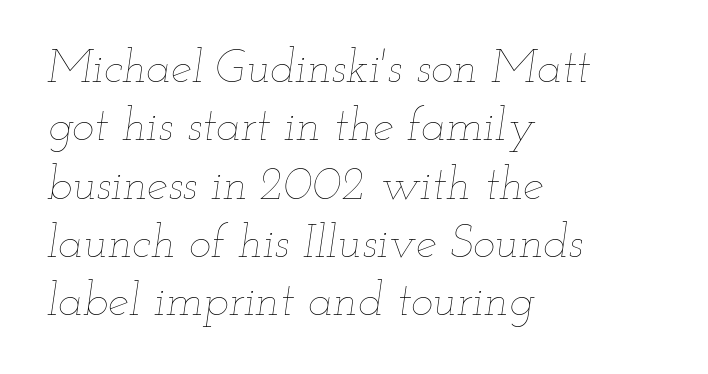
The image shows 47 px thin, wide type, italic (leaning right); set left-aligned, line spacing 1.24x, normal letter spacing, not underlined; low stroke contrast and a small x-height.
